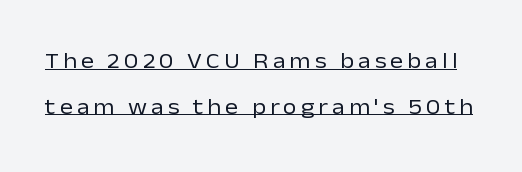
This block would shrink considerably if given ordinary leading; it's expanded now. Heft: none added — not bold. No italicization has been applied; the sample stays upright. Honestly, the underline is the first thing you notice here.
